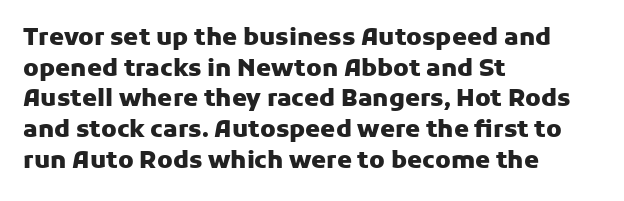
Q: Is the text bold? A: Yes.
Q: Is the text italic (slanted)? A: No, it is upright.
Q: Is the text underlined? A: No.
Q: How is the paragraph aligned? A: Left-aligned.
Q: Is the spacing between letters normal or unusually wide? A: Normal.
Q: Is the spacing between lines tight, normal or loose? A: Normal.
